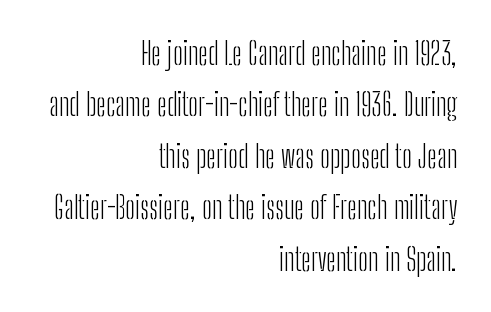
Check under the words: just untouched page. Here the designer chose a conventional face with non-uniform glyph widths. The tracking reads as untouched default to a designer's eye. These lines stack with their right ends in a neat column. A sans-serif font was chosen for this passage. Compared with a typical body face, this is equally light or lighter still.
